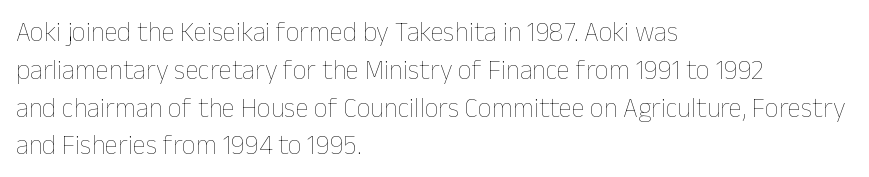
The image shows 27 px text type, upright; set left-aligned, normal line spacing (1.4x), normal letter spacing, not underlined.
